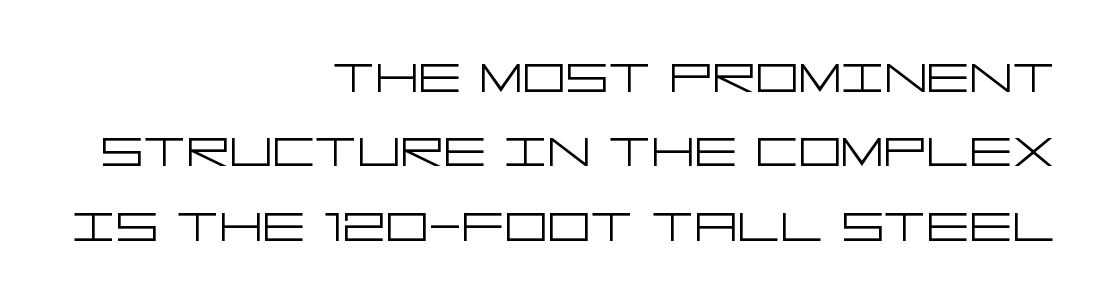
{"serif": "no", "italic": "no", "bold": "no", "weight": "light", "width": "wide", "stroke_contrast": "low", "x_height": "large", "underline": "no", "align": "right", "line_spacing": "tight", "line_spacing_ratio": 1.11, "letter_spacing": "normal", "letter_spacing_em": 0.0, "glyph_px": 67}
